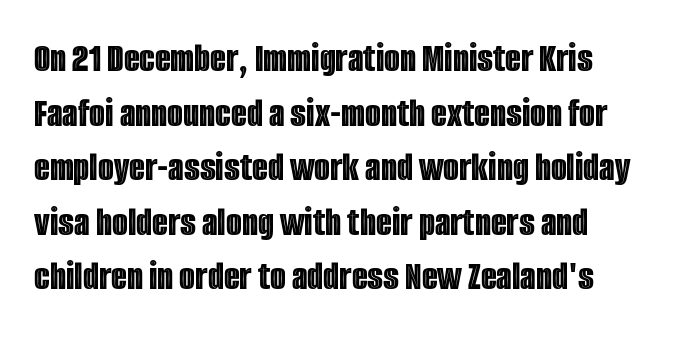
The image shows 41 px condensed type, upright; set left-aligned, normal line spacing (1.33x), normal letter spacing, not underlined; a large x-height.
